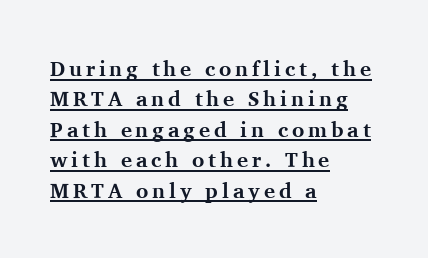
The ragged edge is on the right, which tells us the setting is flush left. This is roman type, the default non-slanted kind. Honestly, the underline is the first thing you notice here. How would I describe the line gaps? Plain and ordinary.
